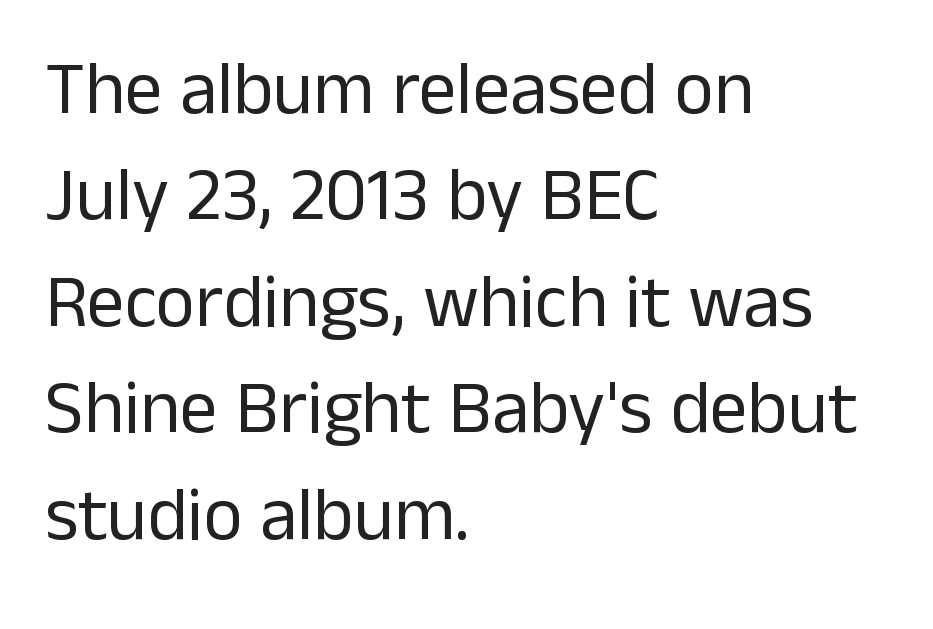
{"serif": "no", "italic": "no", "bold": "no", "weight": "regular", "width": "normal", "stroke_contrast": "low", "x_height": "medium", "monospaced": "no", "underline": "no", "align": "left", "line_spacing": "normal", "line_spacing_ratio": 1.42, "letter_spacing": "normal", "letter_spacing_em": 0.0, "glyph_px": 75}
